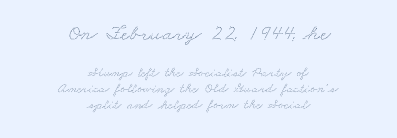
This rendering uses center alignment, leaving both contours irregular but symmetric. Between one letter and the next there's only the usual sliver of space. Nobody drew a line under any word here. Leading is clearly below the norm, producing a dense column.
